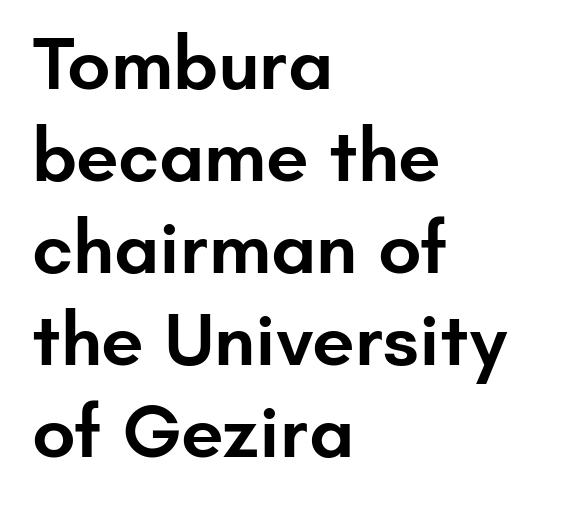
The image shows 76 px semibold sans-serif type, upright; set left-aligned, line spacing 1.21x, normal letter spacing, not underlined; low stroke contrast and a small x-height.
